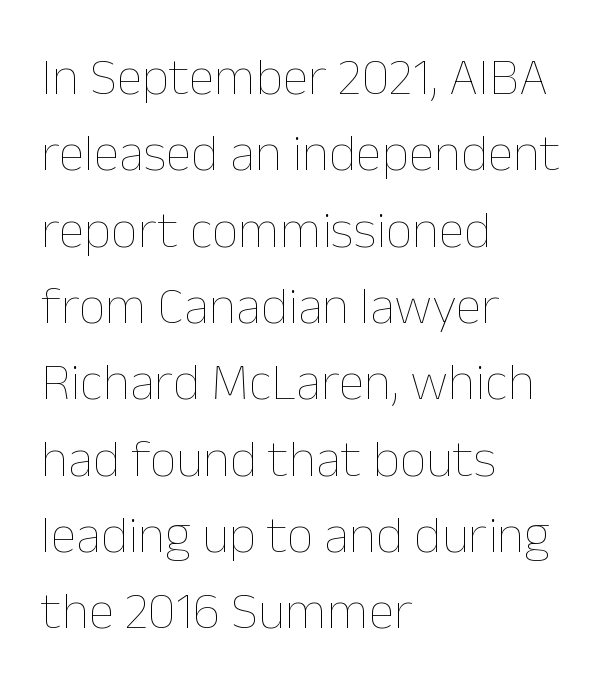
Q: Is the text bold? A: No.
Q: Is the text italic (slanted)? A: No, it is upright.
Q: Is the text underlined? A: No.
Q: How is the paragraph aligned? A: Left-aligned.
Q: Is the spacing between letters normal or unusually wide? A: Normal.
Q: Is the spacing between lines tight, normal or loose? A: Normal.
Q: Width (condensed, normal, or wide)? A: Normal.
Q: Stroke contrast? A: Low.
Q: x-height? A: Medium.
Q: Monospaced? A: No.
